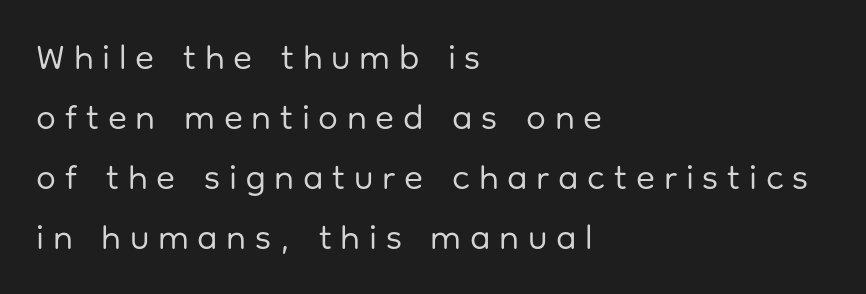
{"serif": "no", "italic": "no", "bold": "no", "weight": "regular", "width": "normal", "stroke_contrast": "low", "x_height": "medium", "monospaced": "no", "underline": "no", "align": "left", "line_spacing_ratio": 1.71, "letter_spacing": "wide", "letter_spacing_em": 0.25, "glyph_px": 35}
